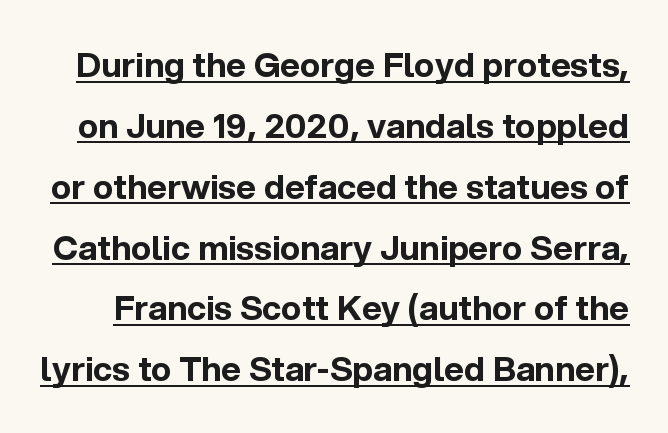
The image shows 34 px bold sans-serif type, upright; set line spacing 1.79x, normal letter spacing, underlined; a medium x-height.
